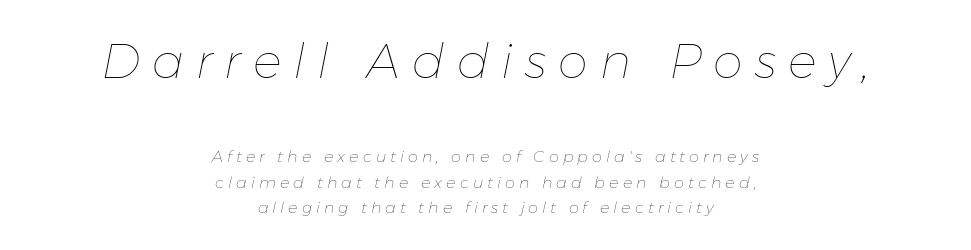
The image shows 48 px thin type, italic (leaning right); set centered, normal line spacing (1.6x), unusually wide letter spacing (+0.25 em), not underlined; the first (top) block is 3.0x larger; low stroke contrast and a medium x-height.
